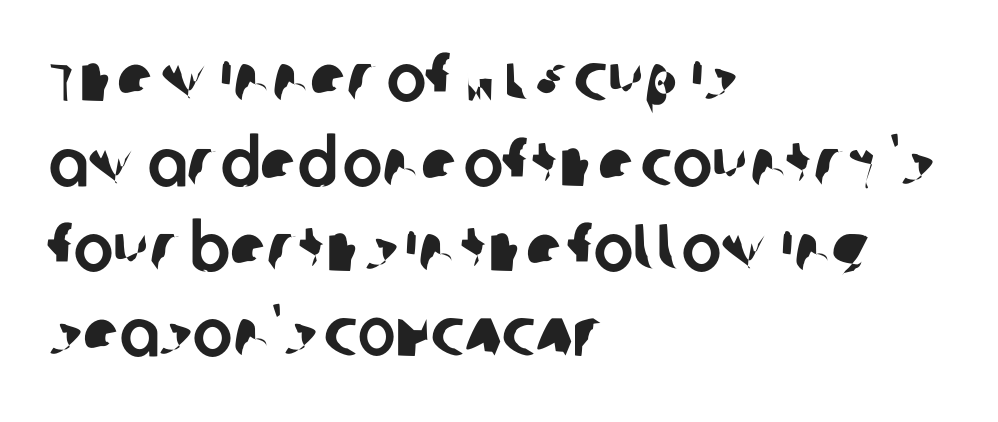
Q: Is the typeface a serif or a sans-serif typeface? A: Sans-serif.
Q: Is the text underlined? A: No.
Q: How is the paragraph aligned? A: Left-aligned.
Q: Is the spacing between letters normal or unusually wide? A: Normal.
Q: Is the spacing between lines tight, normal or loose? A: Normal.
Q: Width (condensed, normal, or wide)? A: Normal.
Q: Stroke contrast? A: Low.
Q: x-height? A: Large.
Q: Monospaced? A: No.
